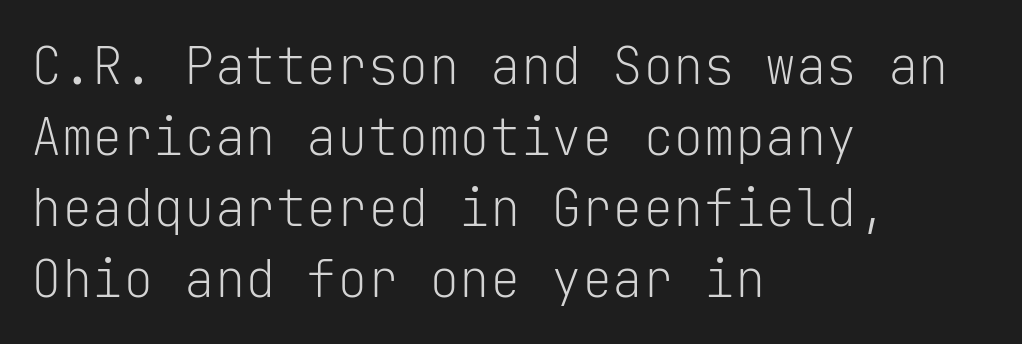
The image shows 51 px light sans-serif type, upright, monospaced; set left-aligned, normal line spacing (1.39x), normal letter spacing, not underlined; low stroke contrast and a medium x-height.
